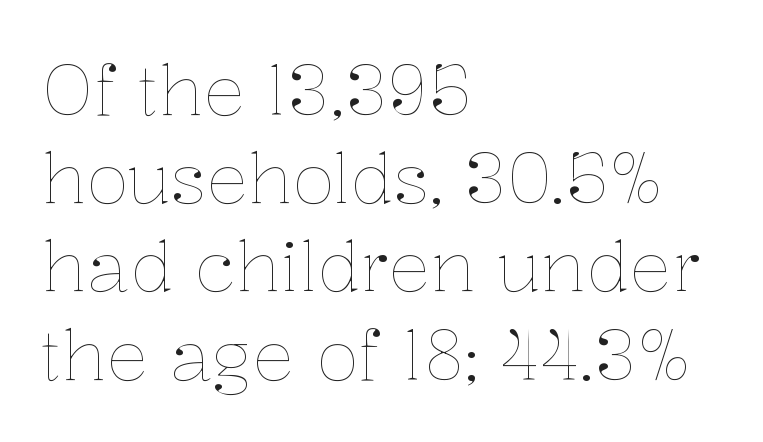
No chunkiness to these letters — they're not bold. Horizontally, the lines are justified to the leading edge only. Posture: vertical. Character widths vary here, with narrow letters taking less room than wide ones. The rendering keeps characters at their native spacing. The words here are not underlined.
